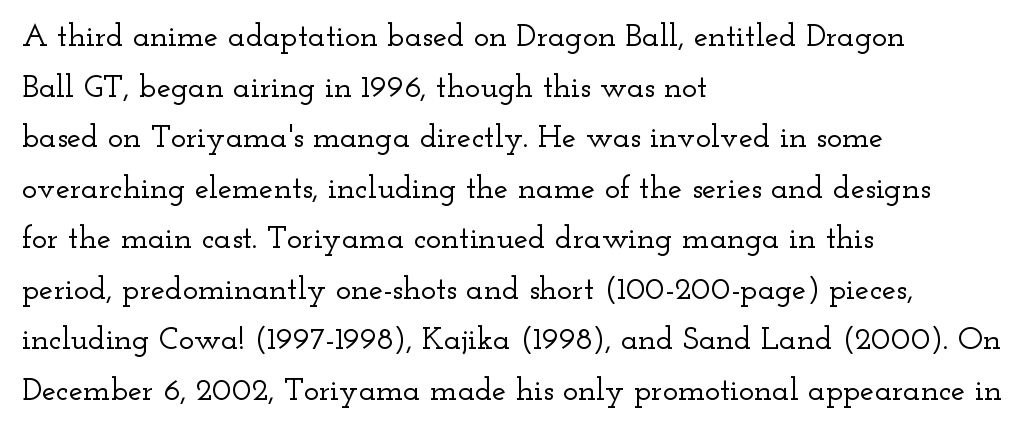
The image shows 32 px wide serif type, upright; set left-aligned, normal line spacing (1.58x), normal letter spacing, not underlined; low stroke contrast and a small x-height.
